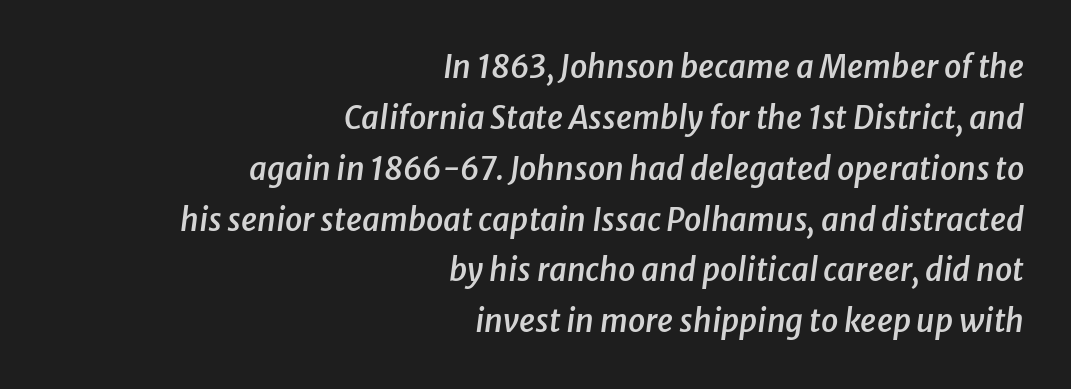
The image shows 31 px semibold type, italic (leaning right); set right-aligned, normal line spacing (1.64x), normal letter spacing, not underlined; low stroke contrast and a medium x-height.
